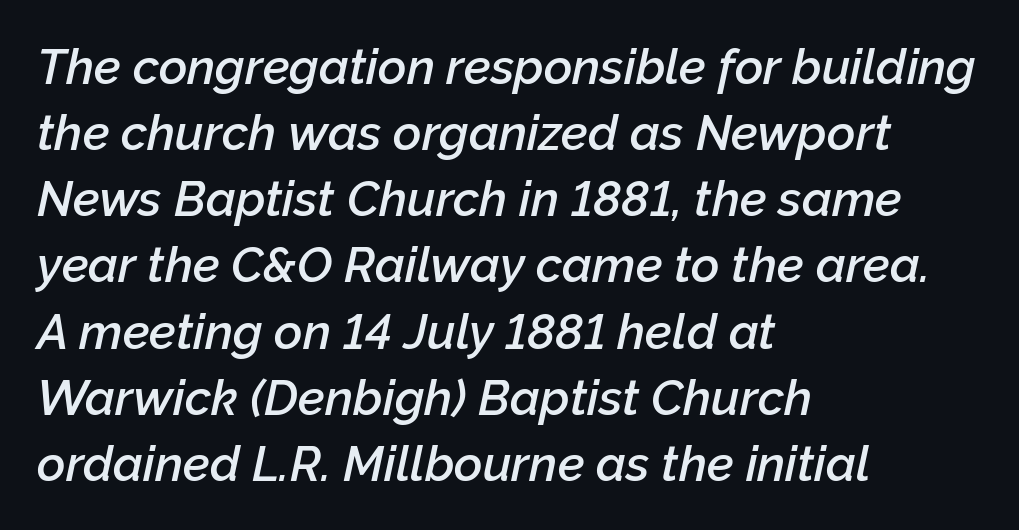
Q: Is the text bold? A: Semi-bold.
Q: Is the text italic (slanted)? A: Yes, it leans right by about 12 degrees.
Q: Is the text underlined? A: No.
Q: How is the paragraph aligned? A: Left-aligned.
Q: Is the spacing between letters normal or unusually wide? A: Normal.
Q: Is the spacing between lines tight, normal or loose? A: Normal.
Q: Width (condensed, normal, or wide)? A: Normal.
Q: Stroke contrast? A: Low.
Q: x-height? A: Medium.
Q: Monospaced? A: No.
